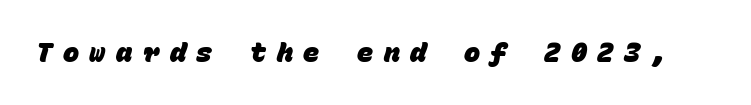
The face used here is rendered with a markedly widened letterfit. Caption: bold face, heavy strokes. Words float on clear page, feet unadorned.
